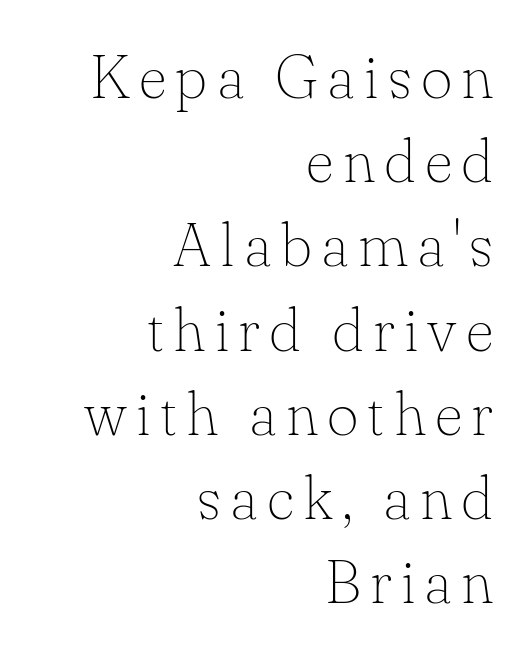
The image shows 61 px thin serif type, upright; set right-aligned, normal line spacing (1.38x), not underlined; low stroke contrast and a small x-height.
